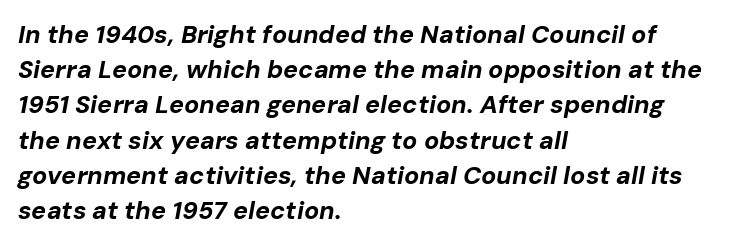
{"italic": "yes", "lean": "right", "slant_degrees": 10, "bold": "yes", "underline": "no", "align": "left", "line_spacing": "normal", "line_spacing_ratio": 1.41, "letter_spacing": "normal", "letter_spacing_em": 0.0, "glyph_px": 25}
